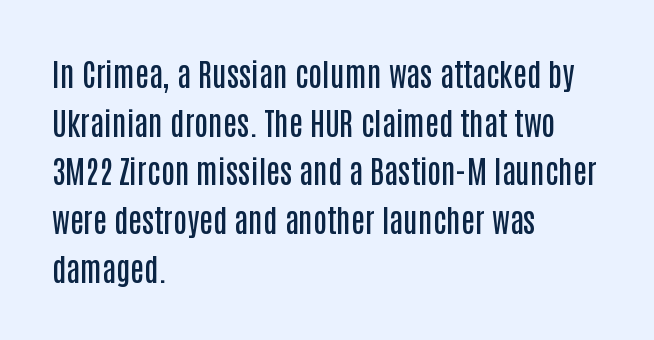
The axis of the letterforms is exactly vertical. The passage shown stacks its lines at a standard gap. Descender tails drop into unmarked territory. Semibold letterforms, between regular and bold.
